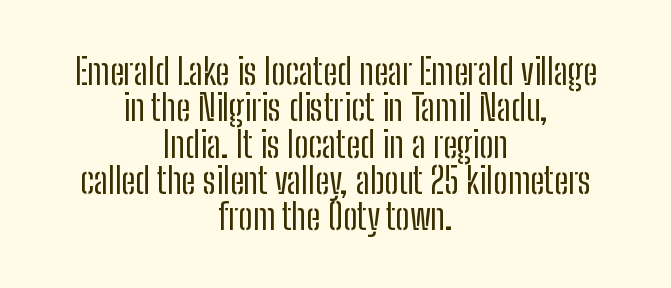
{"serif": "no", "italic": "no", "bold": "no", "weight": "regular", "width": "condensed", "stroke_contrast": "low", "x_height": "medium", "monospaced": "no", "underline": "no", "align": "center", "line_spacing": "tight", "line_spacing_ratio": 1.01, "letter_spacing": "normal", "letter_spacing_em": 0.0, "glyph_px": 36}
